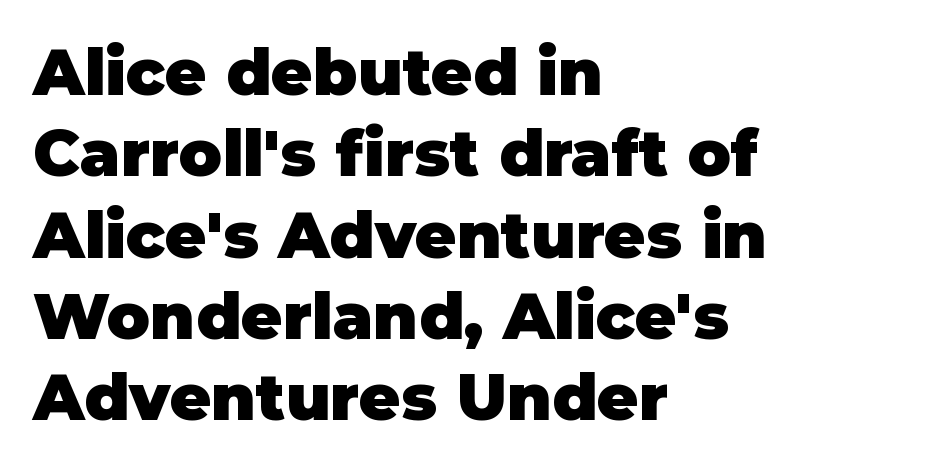
Proportional: the letters do not fall into vertical columns. In terms of posture, this sample is upright. The designer went with a sans here, leaving each stem footless. Nobody touched the tracking dial on this one. The rendering uses a moderate line-height, typical for paragraphs.
